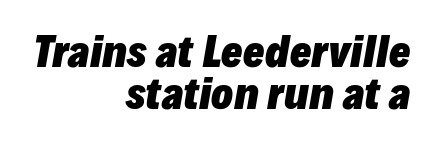
Q: Is the text bold? A: Yes.
Q: Is the text italic (slanted)? A: Yes, it leans right by about 10 degrees.
Q: Is the text underlined? A: No.
Q: How is the paragraph aligned? A: Right-aligned.
Q: Is the spacing between letters normal or unusually wide? A: Normal.
Q: Is the spacing between lines tight, normal or loose? A: Tight.
Q: Width (condensed, normal, or wide)? A: Normal.
Q: Stroke contrast? A: Low.
Q: x-height? A: Medium.
Q: Monospaced? A: No.
